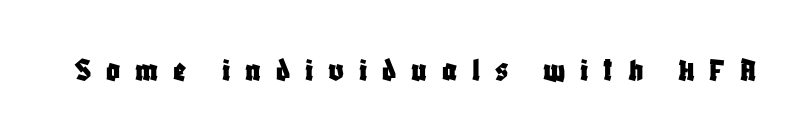
The image shows 34 px condensed sans-serif type, upright; set unusually wide letter spacing (+0.44 em), not underlined; low stroke contrast and a large x-height.
